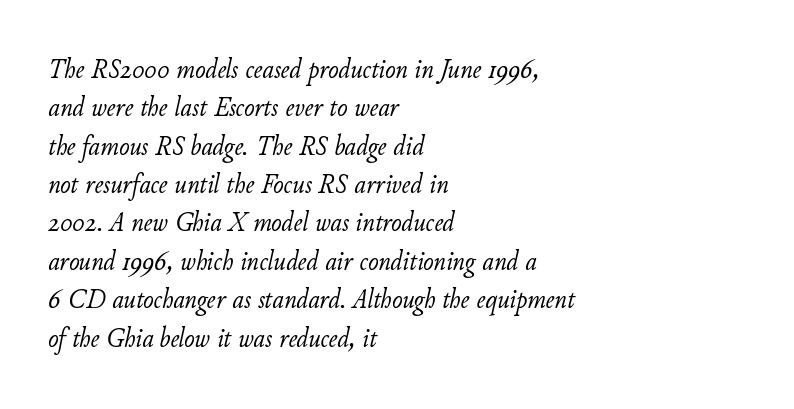
Q: Is the text bold? A: No.
Q: Is the text italic (slanted)? A: Yes, it leans right by about 11 degrees.
Q: Is the text underlined? A: No.
Q: How is the paragraph aligned? A: Left-aligned.
Q: Is the spacing between letters normal or unusually wide? A: Normal.
Q: Is the spacing between lines tight, normal or loose? A: Normal.
Q: Width (condensed, normal, or wide)? A: Normal.
Q: Stroke contrast? A: Low.
Q: x-height? A: Small.
Q: Monospaced? A: No.
